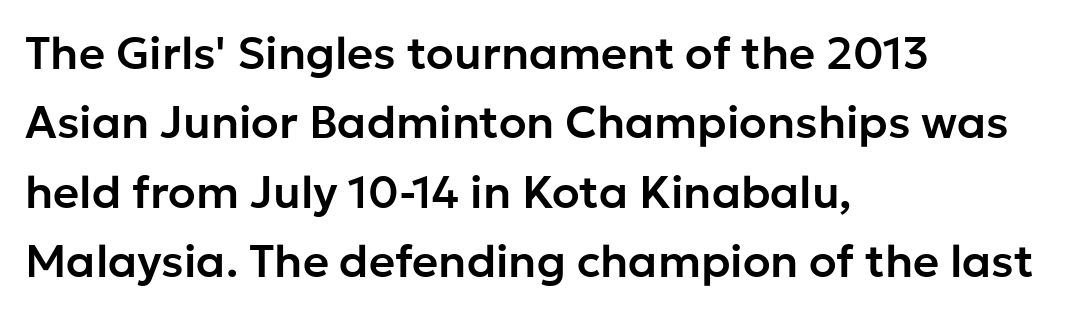
{"serif": "no", "italic": "no", "width": "normal", "stroke_contrast": "low", "x_height": "medium", "monospaced": "no", "underline": "no", "align": "left", "line_spacing": "normal", "line_spacing_ratio": 1.54, "letter_spacing": "normal", "letter_spacing_em": 0.0, "glyph_px": 45}
